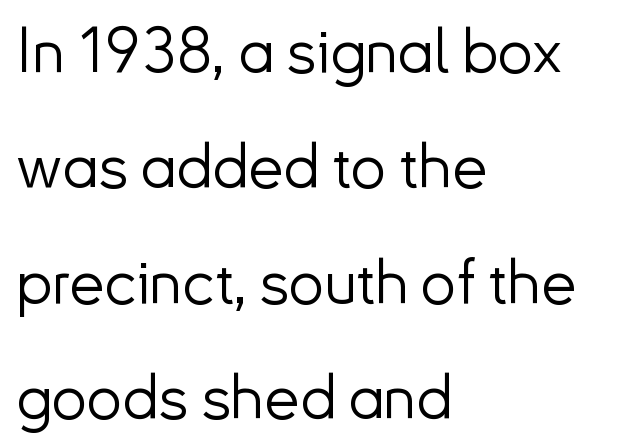
Q: Is the text bold? A: No.
Q: Is the text italic (slanted)? A: No, it is upright.
Q: Is the typeface a serif or a sans-serif typeface? A: Sans-serif.
Q: Is the text underlined? A: No.
Q: How is the paragraph aligned? A: Left-aligned.
Q: Is the spacing between letters normal or unusually wide? A: Normal.
Q: Width (condensed, normal, or wide)? A: Normal.
Q: Stroke contrast? A: Low.
Q: x-height? A: Small.
Q: Monospaced? A: No.
